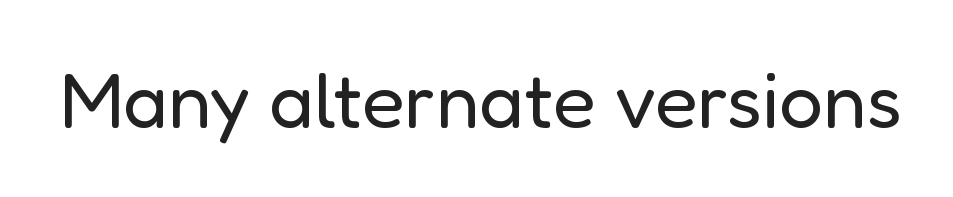
Characters follow at the spacing the type designer built in. The letters look calm and open, with moderate or lighter stems. Look at the bottom of the vertical strokes: they stop flat, with no serifs. Ordinary non-slanted type is in use. A typesetter would call this proportional, since set widths differ per character. Honestly, there is no underline to notice here at all.
